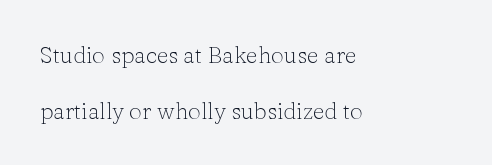
{"italic": "no", "bold": "no", "underline": "no", "align": "left", "line_spacing": "loose", "line_spacing_ratio": 2.42, "letter_spacing": "normal", "letter_spacing_em": 0.0, "glyph_px": 23}
